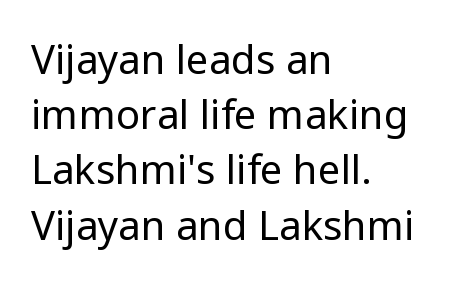
Q: Is the text bold? A: No.
Q: Is the text italic (slanted)? A: No, it is upright.
Q: Is the typeface a serif or a sans-serif typeface? A: Sans-serif.
Q: Is the text underlined? A: No.
Q: How is the paragraph aligned? A: Left-aligned.
Q: Is the spacing between letters normal or unusually wide? A: Normal.
Q: Is the spacing between lines tight, normal or loose? A: Normal.
Q: Width (condensed, normal, or wide)? A: Normal.
Q: Stroke contrast? A: Low.
Q: x-height? A: Medium.
Q: Monospaced? A: No.
